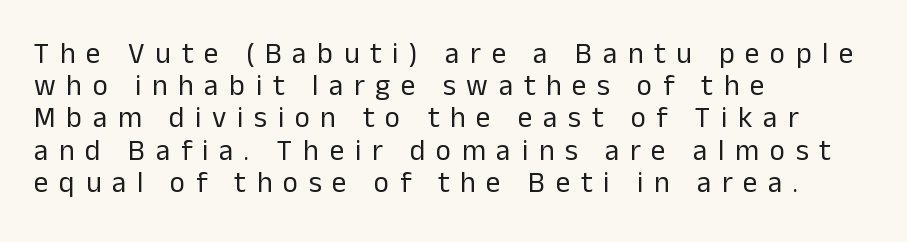
{"serif": "no", "italic": "no", "bold": "no", "weight": "regular", "width": "normal", "stroke_contrast": "low", "x_height": "medium", "monospaced": "no", "underline": "no", "align": "left", "line_spacing": "tight", "line_spacing_ratio": 1.11, "letter_spacing": "wide", "letter_spacing_em": 0.37, "glyph_px": 29}
